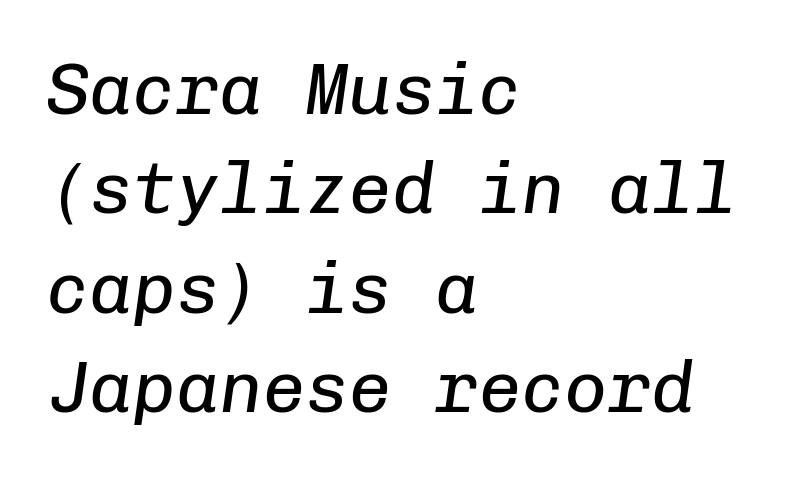
This rendering uses left alignment, leaving the right contour irregular. How would I describe the line gaps? Plain and ordinary. Weight: not bold — regular or lighter. Spacing verdict: monospaced, one width for all characters. Quick note: italic. You could call the tracking neutral — neither tight nor loose.
